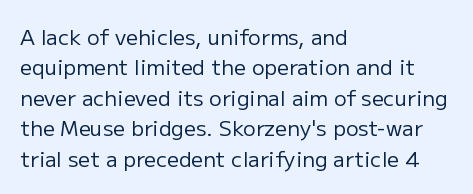
Q: Is the text bold? A: No.
Q: Is the text italic (slanted)? A: No, it is upright.
Q: Is the text underlined? A: No.
Q: How is the paragraph aligned? A: Left-aligned.
Q: Is the spacing between letters normal or unusually wide? A: Normal.
Q: Is the spacing between lines tight, normal or loose? A: Normal.
